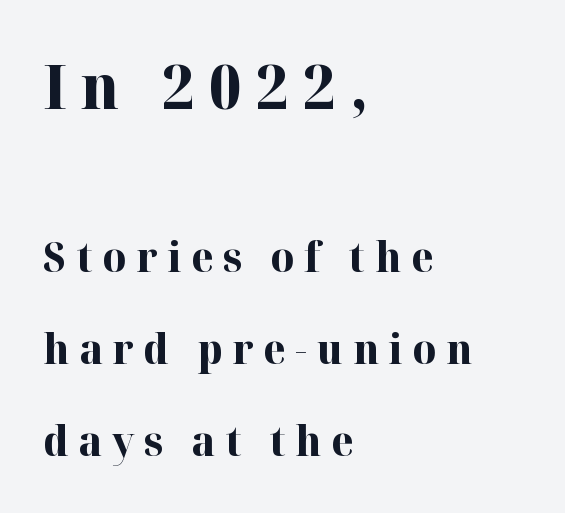
{"serif": "yes", "italic": "no", "bold": "yes", "weight": "bold", "width": "normal", "stroke_contrast": "high", "x_height": "medium", "monospaced": "no", "underline": "no", "align": "left", "line_spacing": "loose", "line_spacing_ratio": 2.24, "letter_spacing": "wide", "letter_spacing_em": 0.24, "larger_block": "first", "size_ratio": 1.49, "glyph_px": 61}
